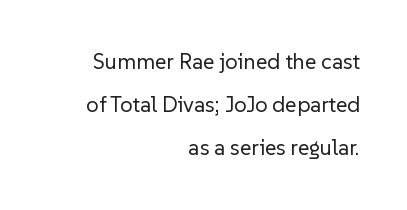
{"italic": "no", "bold": "no", "underline": "no", "align": "right", "line_spacing": "loose", "line_spacing_ratio": 1.96, "letter_spacing": "normal", "letter_spacing_em": 0.0, "glyph_px": 22}
